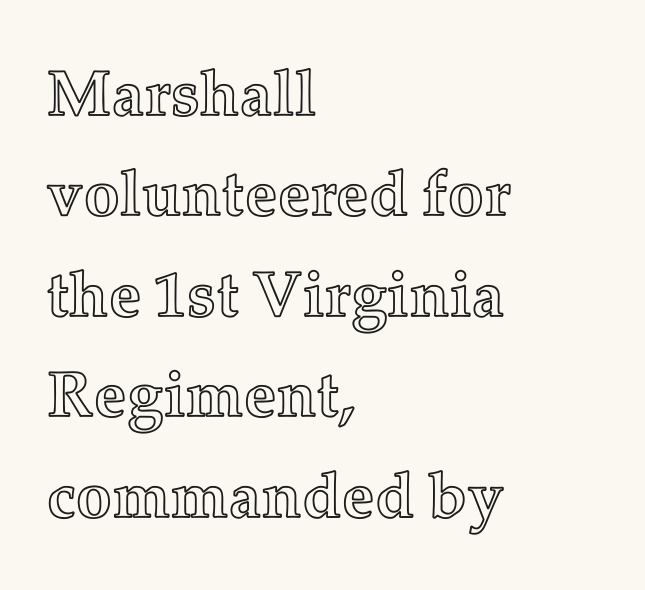
Nope, not italic — everything's standing straight. Here the designer chose a conventional face with non-uniform glyph widths. Vertically, the passage feels balanced, rows spaced as you'd expect. The rendering keeps characters at their native spacing.
